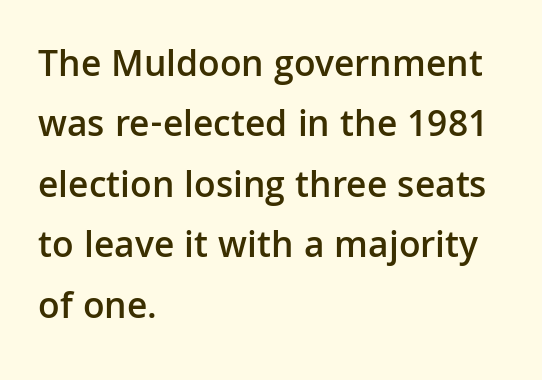
Q: Is the text bold? A: Semi-bold.
Q: Is the text italic (slanted)? A: No, it is upright.
Q: Is the typeface a serif or a sans-serif typeface? A: Sans-serif.
Q: Is the text underlined? A: No.
Q: How is the paragraph aligned? A: Left-aligned.
Q: Is the spacing between letters normal or unusually wide? A: Normal.
Q: Is the spacing between lines tight, normal or loose? A: Normal.
Q: Width (condensed, normal, or wide)? A: Normal.
Q: Stroke contrast? A: Low.
Q: x-height? A: Medium.
Q: Monospaced? A: No.
